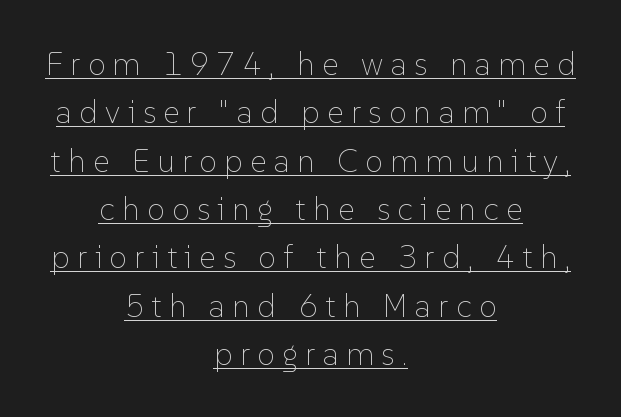
{"italic": "no", "bold": "no", "weight": "thin", "width": "normal", "stroke_contrast": "low", "x_height": "medium", "monospaced": "no", "underline": "yes", "align": "center", "line_spacing": "normal", "line_spacing_ratio": 1.51, "letter_spacing": "wide", "letter_spacing_em": 0.23, "glyph_px": 32}
